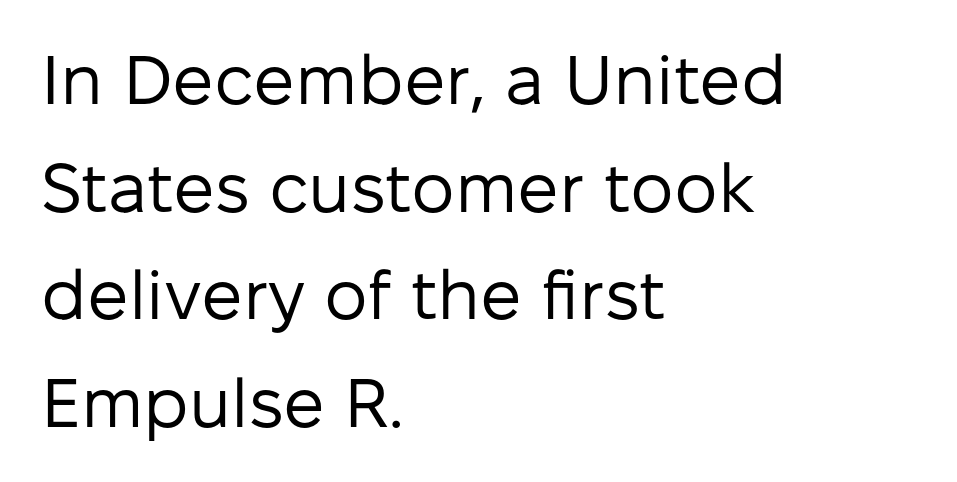
Q: Is the text bold? A: No.
Q: Is the text italic (slanted)? A: No, it is upright.
Q: Is the typeface a serif or a sans-serif typeface? A: Sans-serif.
Q: Is the text underlined? A: No.
Q: How is the paragraph aligned? A: Left-aligned.
Q: Is the spacing between letters normal or unusually wide? A: Normal.
Q: Is the spacing between lines tight, normal or loose? A: Normal.
Q: Width (condensed, normal, or wide)? A: Normal.
Q: Stroke contrast? A: Low.
Q: x-height? A: Medium.
Q: Monospaced? A: No.
